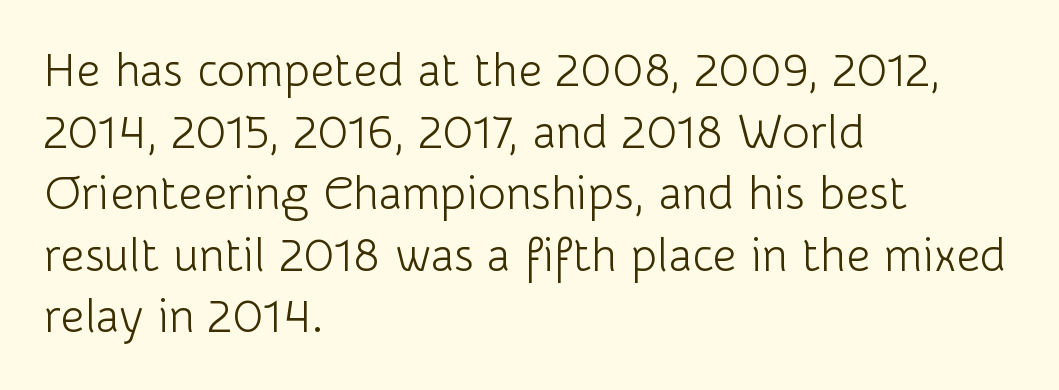
{"serif": "no", "italic": "no", "bold": "no", "weight": "light", "width": "normal", "stroke_contrast": "low", "x_height": "medium", "monospaced": "no", "underline": "no", "align": "left", "line_spacing": "normal", "line_spacing_ratio": 1.31, "letter_spacing": "normal", "letter_spacing_em": 0.0, "glyph_px": 47}
